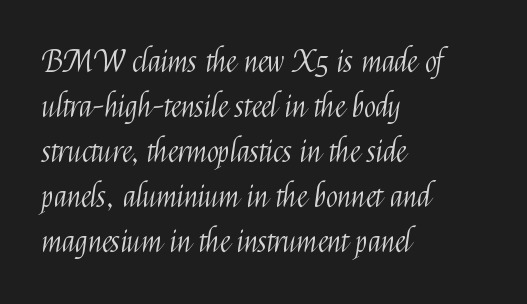
Q: Is the text bold? A: No.
Q: Is the text italic (slanted)? A: Yes.
Q: Is the typeface a serif or a sans-serif typeface? A: Sans-serif.
Q: Is the text underlined? A: No.
Q: How is the paragraph aligned? A: Left-aligned.
Q: Is the spacing between letters normal or unusually wide? A: Normal.
Q: Is the spacing between lines tight, normal or loose? A: Normal.
Q: Width (condensed, normal, or wide)? A: Condensed.
Q: Stroke contrast? A: Medium.
Q: x-height? A: Medium.
Q: Monospaced? A: No.
